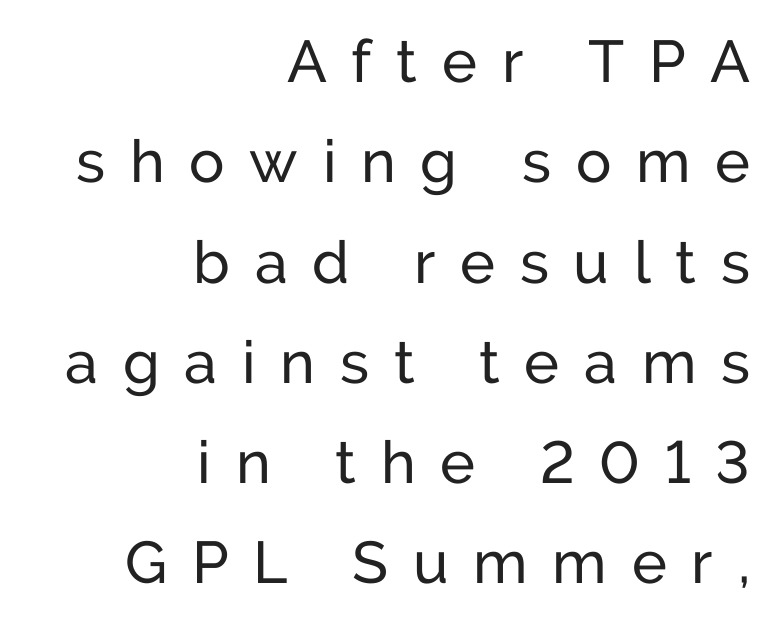
{"serif": "no", "italic": "no", "width": "normal", "stroke_contrast": "low", "x_height": "medium", "monospaced": "no", "underline": "no", "align": "right", "line_spacing": "normal", "line_spacing_ratio": 1.7, "letter_spacing": "wide", "letter_spacing_em": 0.42, "glyph_px": 59}
